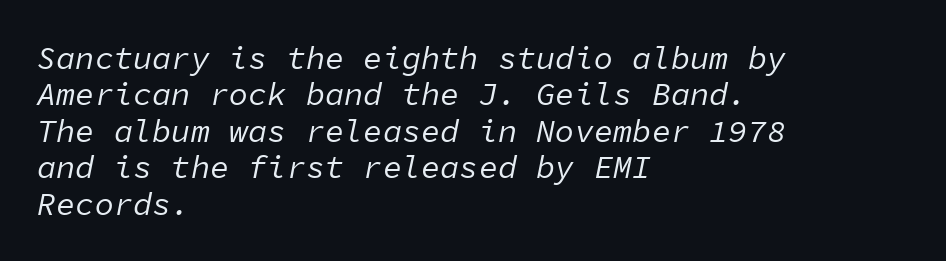
The image shows 32 px regular-weight type, italic (leaning right), monospaced; set left-aligned, tight line spacing (1.14x), normal letter spacing, not underlined; low stroke contrast and a medium x-height.
